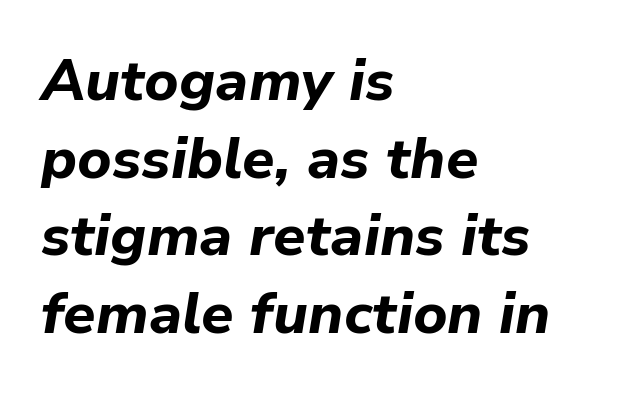
The image shows 58 px bold type, italic (leaning right); set left-aligned, normal line spacing (1.34x), normal letter spacing, not underlined; low stroke contrast and a medium x-height.
